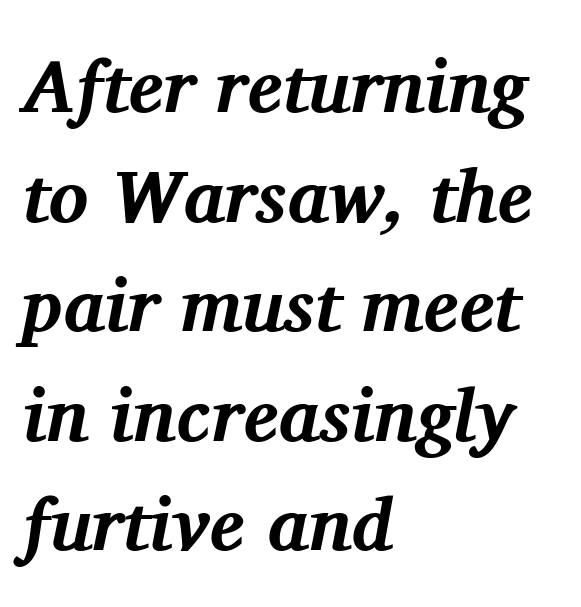
The image shows 74 px bold serif type, italic (leaning right); set left-aligned, normal line spacing (1.48x), normal letter spacing, not underlined; medium stroke contrast and a medium x-height.
